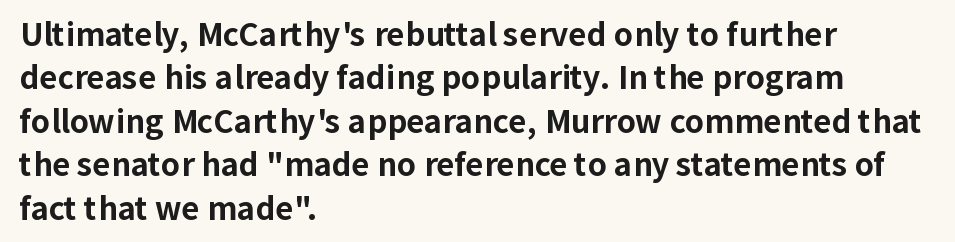
The image shows 31 px bold sans-serif type, upright; set left-aligned, normal line spacing (1.4x), normal letter spacing, not underlined; low stroke contrast and a medium x-height.
